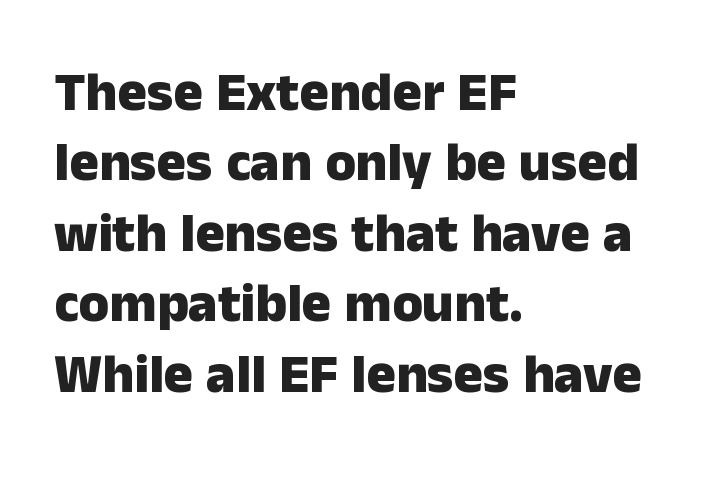
Heft: maximum for text — a bold. This sample has the flowing, uneven cadence of proportional lettering. The area under the type is left untouched. Regarding serifs, this sample does without them. The letters sit at their default tracking, neither squeezed nor spread. The lettering stays uniformly vertical, giving the passage a roman look.
